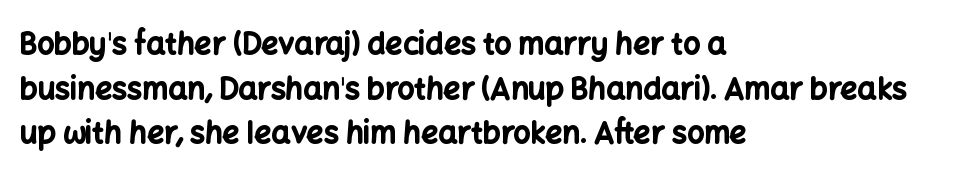
Q: Is the text bold? A: Yes.
Q: Is the text italic (slanted)? A: No, it is upright.
Q: Is the typeface a serif or a sans-serif typeface? A: Sans-serif.
Q: Is the text underlined? A: No.
Q: How is the paragraph aligned? A: Left-aligned.
Q: Is the spacing between letters normal or unusually wide? A: Normal.
Q: Is the spacing between lines tight, normal or loose? A: Normal.
Q: Width (condensed, normal, or wide)? A: Normal.
Q: Stroke contrast? A: Low.
Q: x-height? A: Medium.
Q: Monospaced? A: No.
